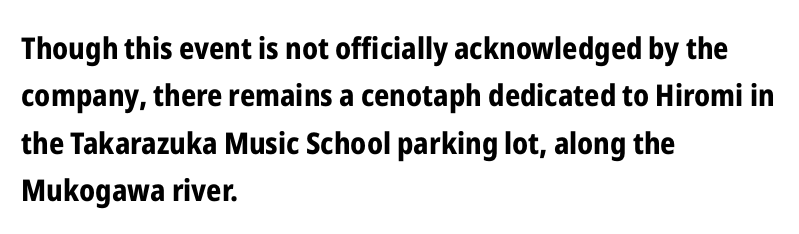
The image shows 30 px bold, condensed sans-serif type, upright; set left-aligned, normal line spacing (1.58x), normal letter spacing, not underlined; low stroke contrast and a medium x-height.
